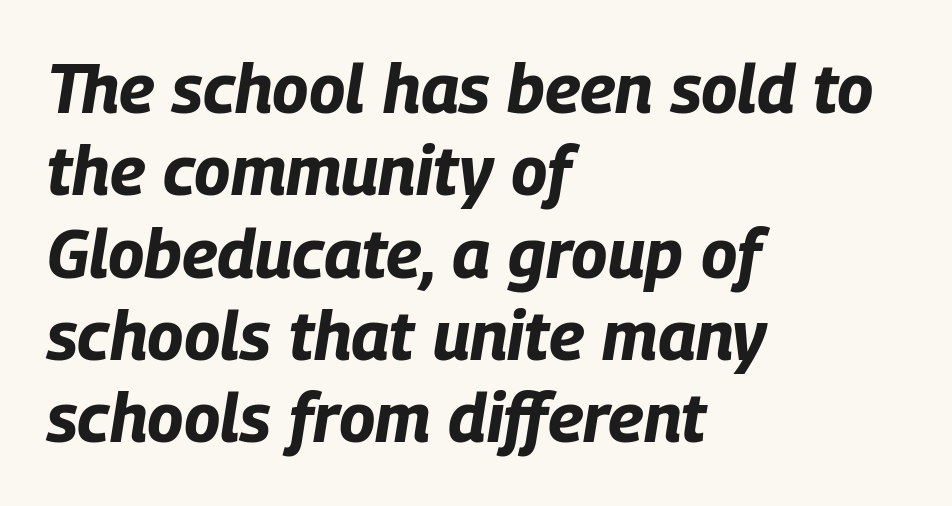
The image shows 68 px bold, condensed type, italic (leaning right); set left-aligned, line spacing 1.21x, normal letter spacing, not underlined; low stroke contrast and a large x-height.
